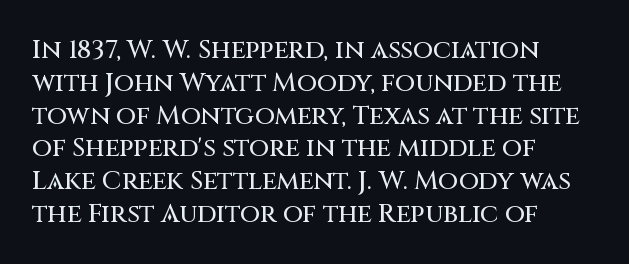
Q: Is the text italic (slanted)? A: No, it is upright.
Q: Is the text underlined? A: No.
Q: How is the paragraph aligned? A: Left-aligned.
Q: Is the spacing between letters normal or unusually wide? A: Normal.
Q: Is the spacing between lines tight, normal or loose? A: Normal.
